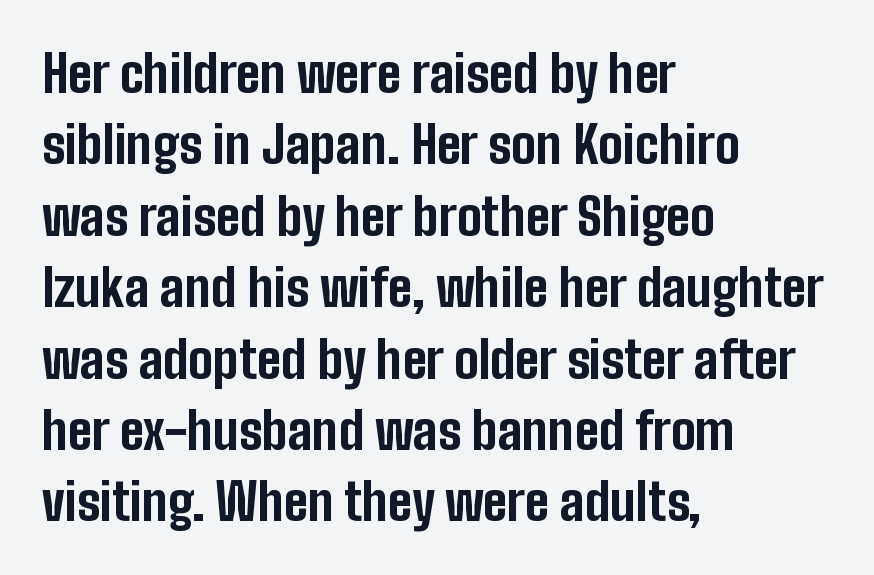
Compared with typical paragraphs, the rows here are spaced about the same. The compositor pushed each line to the left boundary. Bare-footed words on every line. No feet cap the strokes, marking this as sans-serif type. Caption: bold face, heavy strokes.
